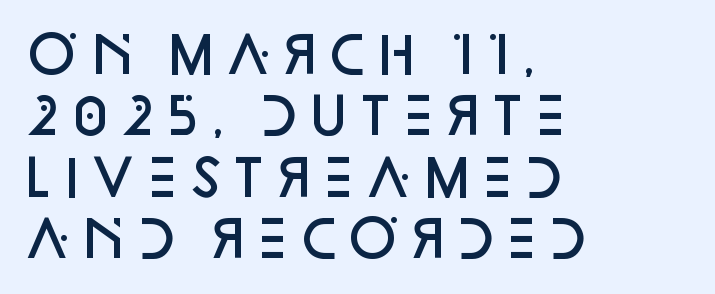
{"serif": "no", "italic": "no", "bold": "semi", "weight": "semibold", "width": "normal", "stroke_contrast": "low", "x_height": "large", "monospaced": "no", "underline": "no", "align": "left", "line_spacing_ratio": 1.23, "letter_spacing": "normal", "letter_spacing_em": 0.0, "glyph_px": 50}
